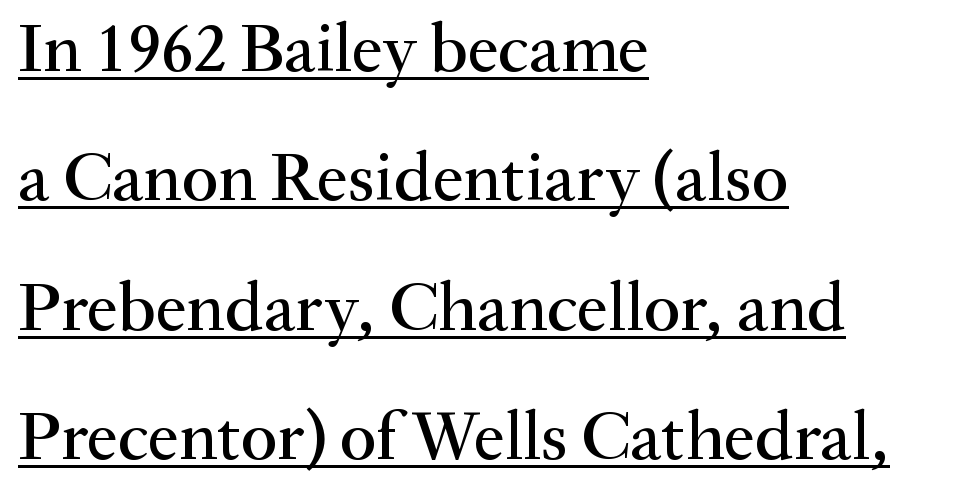
Q: Is the text italic (slanted)? A: No, it is upright.
Q: Is the typeface a serif or a sans-serif typeface? A: Serif.
Q: Is the text underlined? A: Yes.
Q: How is the paragraph aligned? A: Left-aligned.
Q: Is the spacing between letters normal or unusually wide? A: Normal.
Q: Width (condensed, normal, or wide)? A: Normal.
Q: Stroke contrast? A: Medium.
Q: x-height? A: Small.
Q: Monospaced? A: No.
